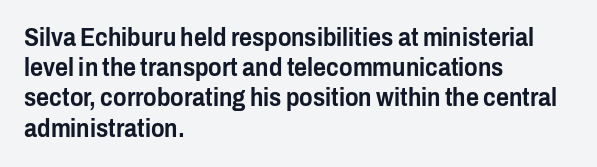
The image shows 25 px text type, upright; set left-aligned, line spacing 1.21x, normal letter spacing, not underlined.
